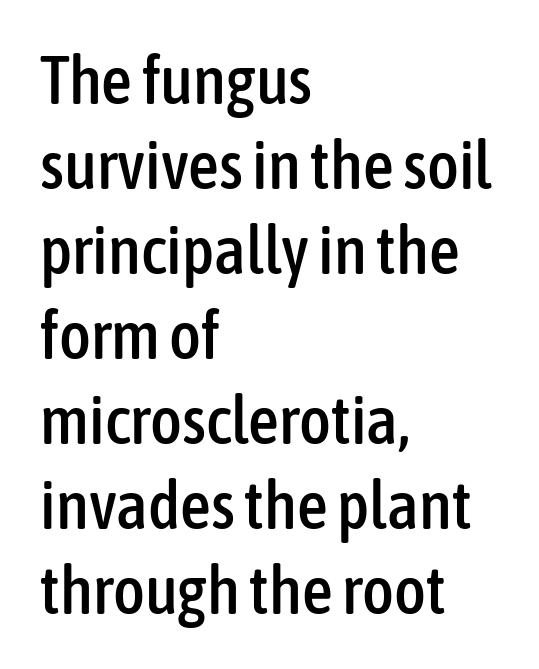
{"serif": "no", "italic": "no", "width": "condensed", "stroke_contrast": "low", "x_height": "medium", "monospaced": "no", "underline": "no", "align": "left", "line_spacing": "normal", "line_spacing_ratio": 1.25, "letter_spacing": "normal", "letter_spacing_em": 0.0, "glyph_px": 68}
